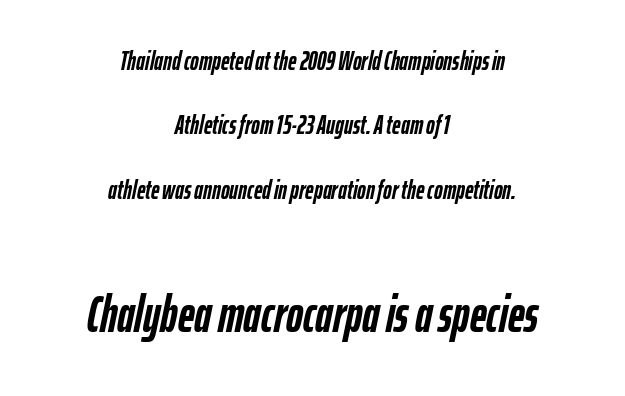
Each letter keeps its own natural width here, so spacing adapts to shape. Heavy, bold letterforms. The lettering tilts uniformly, giving the passage an italic look. Compared with typical body copy, the letter spacing here is the same. Interline gaps are noticeably wide in this sample. Check the space under the baseline: it is left empty.
